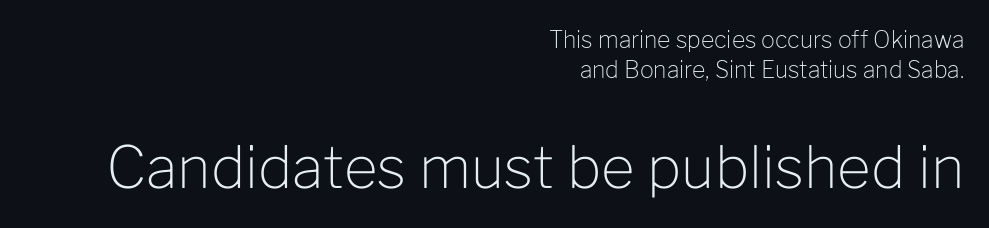
{"serif": "no", "italic": "no", "bold": "no", "weight": "light", "width": "normal", "stroke_contrast": "low", "x_height": "medium", "monospaced": "no", "underline": "no", "align": "right", "line_spacing": "normal", "line_spacing_ratio": 1.29, "letter_spacing": "normal", "letter_spacing_em": 0.0, "larger_block": "second", "size_ratio": 2.52, "glyph_px": 58}
